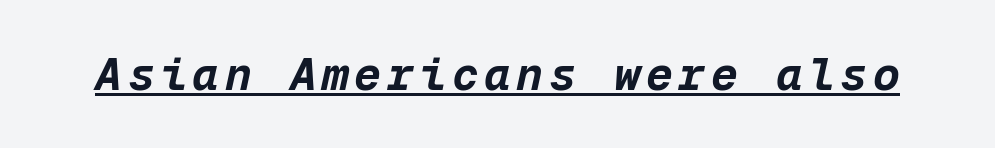
The image shows 45 px bold type, italic (leaning right), monospaced; set underlined; low stroke contrast and a medium x-height.
